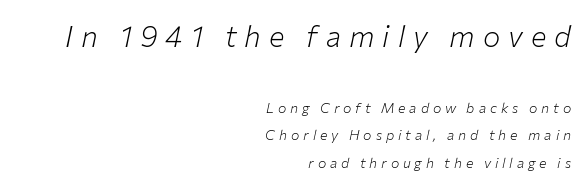
{"italic": "yes", "lean": "right", "slant_degrees": 12, "bold": "no", "weight": "light", "width": "normal", "stroke_contrast": "low", "x_height": "medium", "monospaced": "no", "underline": "no", "align": "right", "line_spacing": "loose", "line_spacing_ratio": 1.98, "letter_spacing": "wide", "letter_spacing_em": 0.28, "larger_block": "first", "size_ratio": 2.07, "glyph_px": 29}
